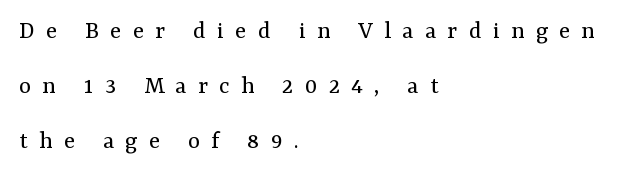
Q: Is the text bold? A: No.
Q: Is the text italic (slanted)? A: No, it is upright.
Q: Is the text underlined? A: No.
Q: How is the paragraph aligned? A: Left-aligned.
Q: Is the spacing between letters normal or unusually wide? A: Unusually wide.
Q: Is the spacing between lines tight, normal or loose? A: Loose.
